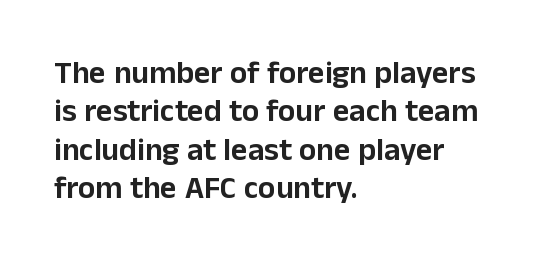
Q: Is the text italic (slanted)? A: No, it is upright.
Q: Is the typeface a serif or a sans-serif typeface? A: Sans-serif.
Q: Is the text underlined? A: No.
Q: How is the paragraph aligned? A: Left-aligned.
Q: Is the spacing between letters normal or unusually wide? A: Normal.
Q: Width (condensed, normal, or wide)? A: Normal.
Q: Stroke contrast? A: Low.
Q: x-height? A: Medium.
Q: Monospaced? A: No.
